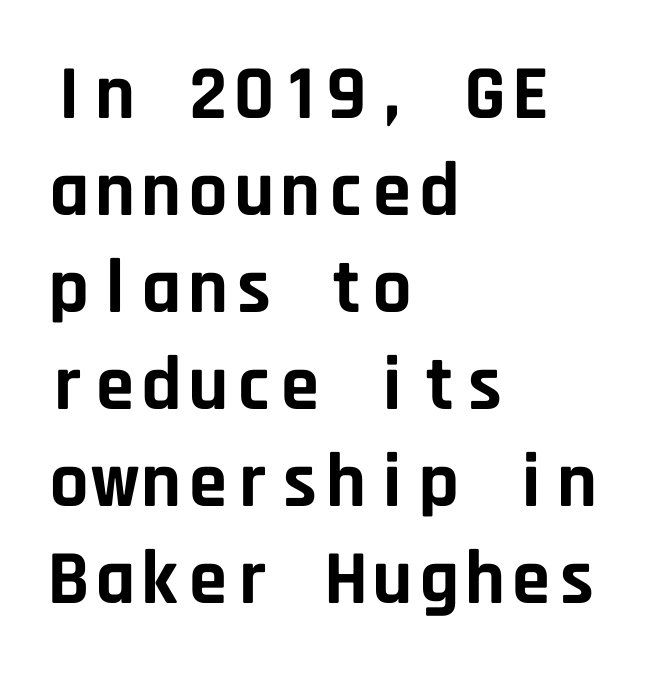
The image shows 77 px bold sans-serif type, upright, monospaced; set left-aligned, normal line spacing (1.26x), normal letter spacing, not underlined; low stroke contrast and a large x-height.
